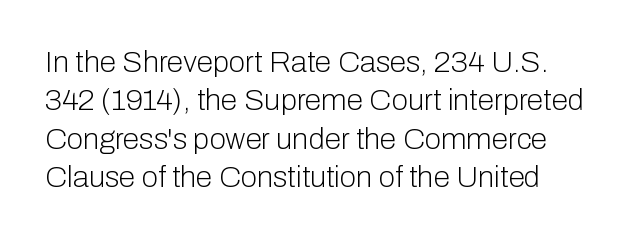
The image shows 30 px light sans-serif type, upright; set left-aligned, normal line spacing (1.28x), normal letter spacing, not underlined; low stroke contrast and a medium x-height.
